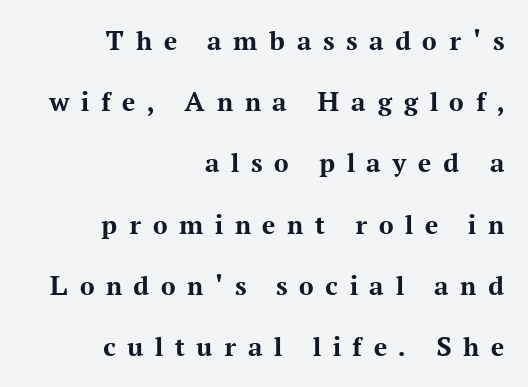
Q: Is the text bold? A: Yes.
Q: Is the text italic (slanted)? A: No, it is upright.
Q: Is the typeface a serif or a sans-serif typeface? A: Serif.
Q: Is the text underlined? A: No.
Q: How is the paragraph aligned? A: Right-aligned.
Q: Is the spacing between letters normal or unusually wide? A: Unusually wide.
Q: Is the spacing between lines tight, normal or loose? A: Loose.
Q: Width (condensed, normal, or wide)? A: Normal.
Q: Stroke contrast? A: Medium.
Q: x-height? A: Medium.
Q: Monospaced? A: No.
